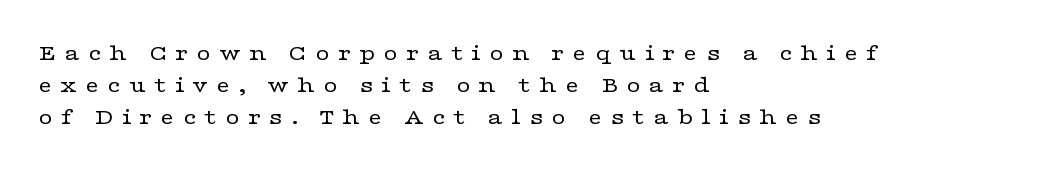
This rendering widens character spacing well past its baseline value. Horizontally, the lines are justified to the leading edge only. The strokes are not fattened; the text isn't bold. The font's upright variant was chosen for this text. Normally led — the rows are evenly, conventionally spaced.
